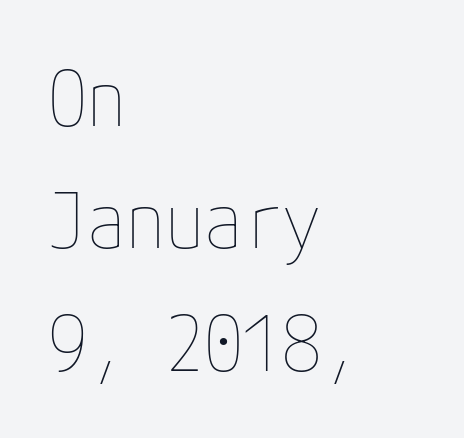
Q: Is the text bold? A: No.
Q: Is the text italic (slanted)? A: No, it is upright.
Q: Is the text underlined? A: No.
Q: How is the paragraph aligned? A: Left-aligned.
Q: Is the spacing between letters normal or unusually wide? A: Normal.
Q: Is the spacing between lines tight, normal or loose? A: Normal.
Q: Width (condensed, normal, or wide)? A: Condensed.
Q: Stroke contrast? A: Low.
Q: x-height? A: Medium.
